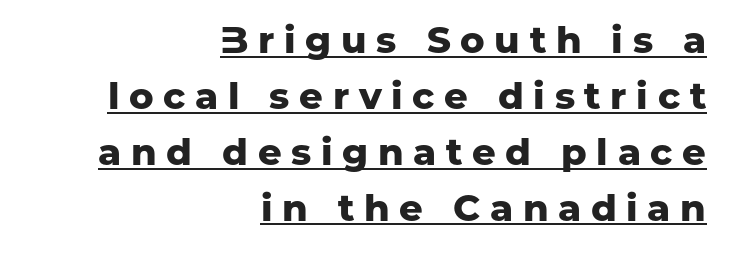
Q: Is the text bold? A: Yes.
Q: Is the text italic (slanted)? A: No, it is upright.
Q: Is the typeface a serif or a sans-serif typeface? A: Sans-serif.
Q: Is the text underlined? A: Yes.
Q: How is the paragraph aligned? A: Right-aligned.
Q: Is the spacing between letters normal or unusually wide? A: Unusually wide.
Q: Is the spacing between lines tight, normal or loose? A: Normal.
Q: Width (condensed, normal, or wide)? A: Normal.
Q: Stroke contrast? A: Low.
Q: x-height? A: Medium.
Q: Monospaced? A: No.
